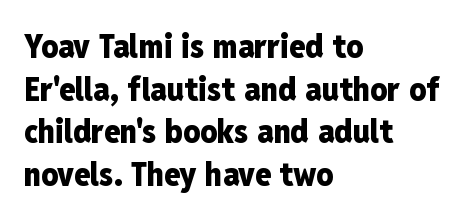
Q: Is the text bold? A: Yes.
Q: Is the text italic (slanted)? A: No, it is upright.
Q: Is the typeface a serif or a sans-serif typeface? A: Sans-serif.
Q: Is the text underlined? A: No.
Q: How is the paragraph aligned? A: Left-aligned.
Q: Is the spacing between letters normal or unusually wide? A: Normal.
Q: Is the spacing between lines tight, normal or loose? A: Normal.
Q: Width (condensed, normal, or wide)? A: Condensed.
Q: Stroke contrast? A: Low.
Q: x-height? A: Medium.
Q: Monospaced? A: No.
